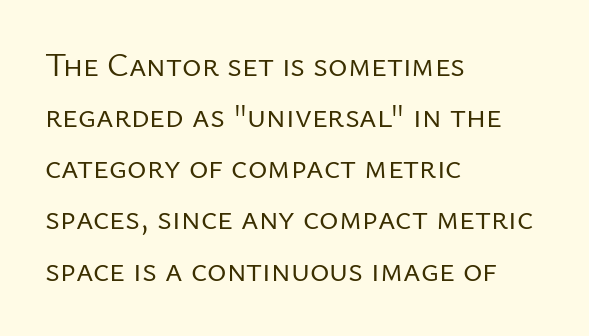
The lines sit at an ordinary, default distance from one another. The strip under each line holds only bare page. The type sits square on the baseline with zero lean. The typeface chosen for these lines omits serifs. The paragraph shown leans on its left margin. You could call the tracking neutral — neither tight nor loose.
